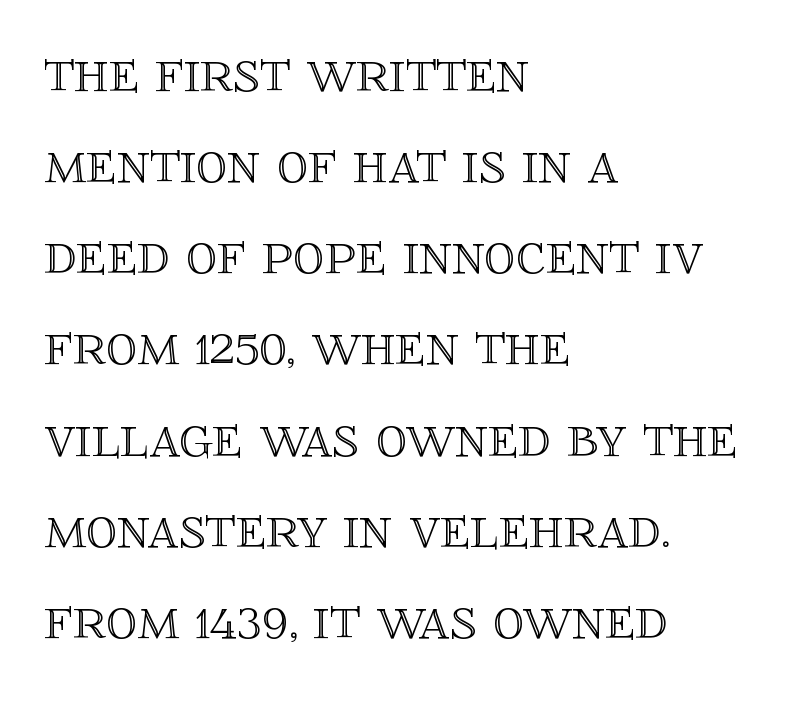
Q: Is the text italic (slanted)? A: No, it is upright.
Q: Is the text underlined? A: No.
Q: How is the paragraph aligned? A: Left-aligned.
Q: Is the spacing between letters normal or unusually wide? A: Normal.
Q: Is the spacing between lines tight, normal or loose? A: Normal.
Q: Width (condensed, normal, or wide)? A: Normal.
Q: x-height? A: Large.
Q: Monospaced? A: No.
